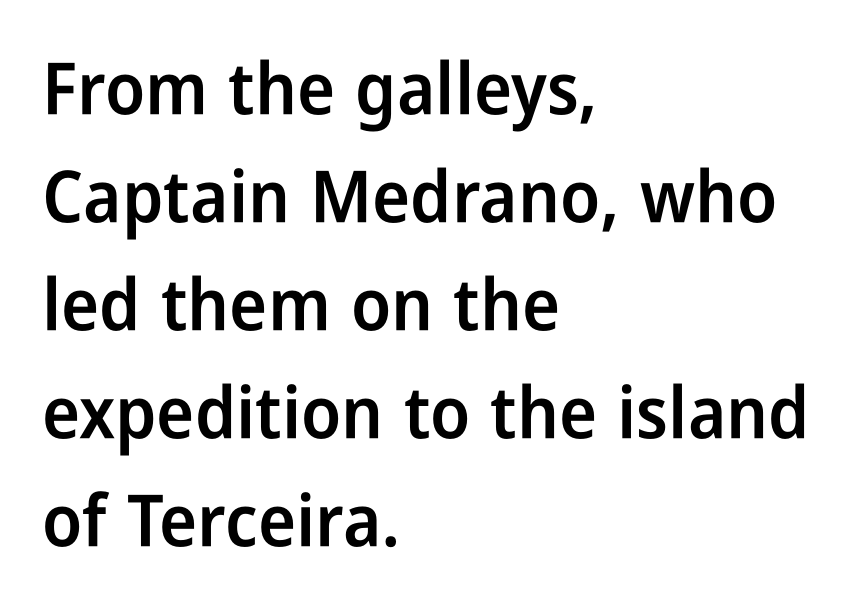
{"serif": "no", "italic": "no", "bold": "semi", "weight": "semibold", "width": "condensed", "stroke_contrast": "low", "x_height": "medium", "monospaced": "no", "underline": "no", "align": "left", "line_spacing": "normal", "line_spacing_ratio": 1.5, "letter_spacing": "normal", "letter_spacing_em": 0.0, "glyph_px": 72}
